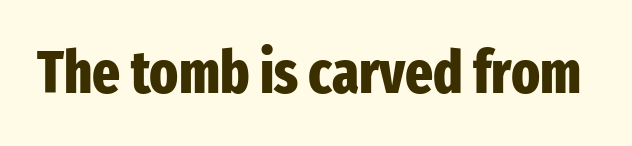
Q: Is the text bold? A: Yes.
Q: Is the text italic (slanted)? A: No, it is upright.
Q: Is the typeface a serif or a sans-serif typeface? A: Sans-serif.
Q: Is the text underlined? A: No.
Q: Is the spacing between letters normal or unusually wide? A: Normal.
Q: Width (condensed, normal, or wide)? A: Condensed.
Q: Stroke contrast? A: Low.
Q: x-height? A: Medium.
Q: Monospaced? A: No.
